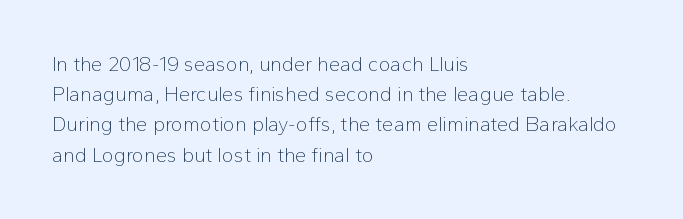
What stands out about the letter spacing? Nothing — it is the standard amount. The axis of the letterforms is exactly vertical. Check the space under the baseline: it is left empty. Evenly set lines give the paragraph a standard silhouette.
